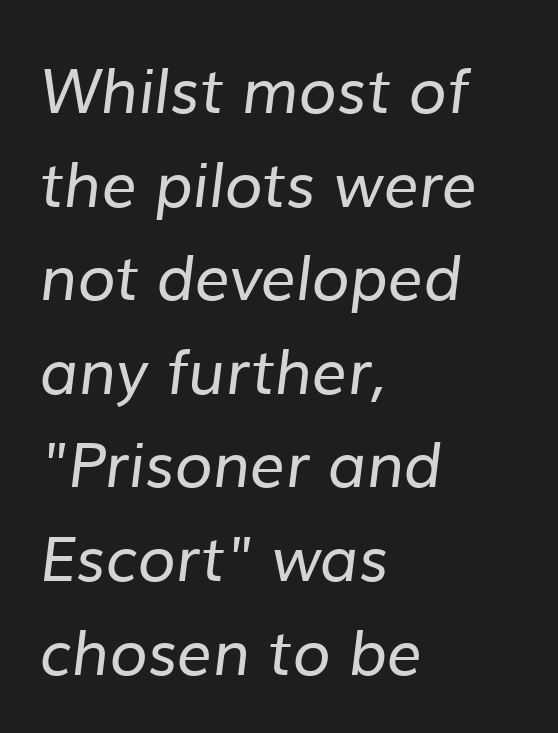
{"serif": "no", "bold": "no", "weight": "regular", "width": "normal", "stroke_contrast": "low", "x_height": "medium", "monospaced": "no", "underline": "no", "align": "left", "line_spacing": "normal", "line_spacing_ratio": 1.51, "letter_spacing": "normal", "letter_spacing_em": 0.0, "glyph_px": 62}
